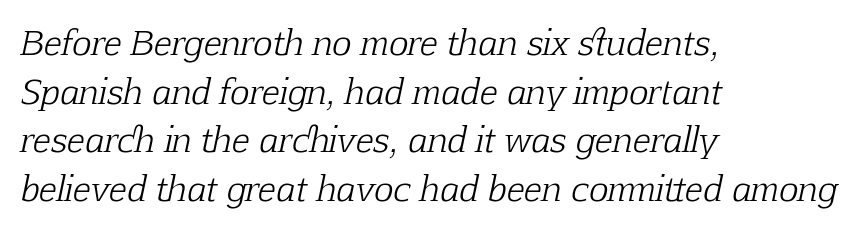
{"serif": "yes", "italic": "yes", "lean": "right", "slant_degrees": 12, "bold": "no", "weight": "light", "width": "normal", "stroke_contrast": "low", "x_height": "medium", "monospaced": "no", "underline": "no", "align": "left", "line_spacing": "normal", "line_spacing_ratio": 1.47, "letter_spacing": "normal", "letter_spacing_em": 0.0, "glyph_px": 33}
